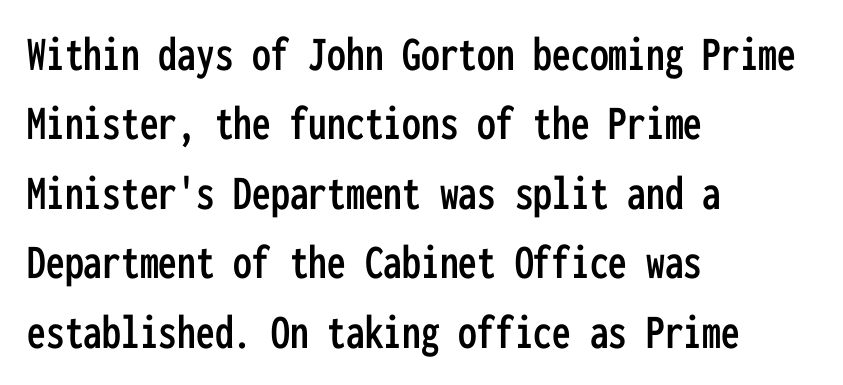
The specimen omits any rule beneath the text block's lines. A normal amount of white space separates one row of letters from the next. The lettering holds an erect, upright posture throughout. The typeface chosen for these lines omits serifs. A typesetter would call this zero additional tracking. Every character here occupies the same horizontal width, giving the sample a typewriter-like rhythm.
